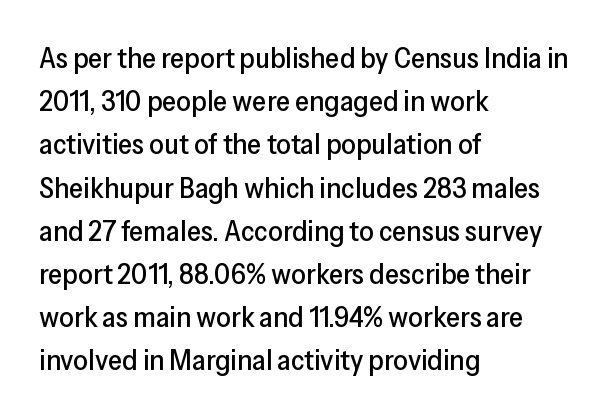
The text was rendered using a sans face with plain stroke endings. Every row of glyphs begins at an identical x-position on the left. Tracking here is standard; glyphs follow each other at the usual distance. Style check: upright.
